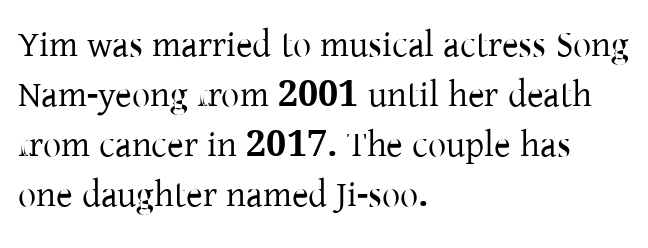
Q: Is the text italic (slanted)? A: No, it is upright.
Q: Is the typeface a serif or a sans-serif typeface? A: Serif.
Q: Is the text underlined? A: No.
Q: How is the paragraph aligned? A: Left-aligned.
Q: Is the spacing between letters normal or unusually wide? A: Normal.
Q: Is the spacing between lines tight, normal or loose? A: Normal.
Q: Width (condensed, normal, or wide)? A: Normal.
Q: Stroke contrast? A: Low.
Q: x-height? A: Medium.
Q: Monospaced? A: No.
